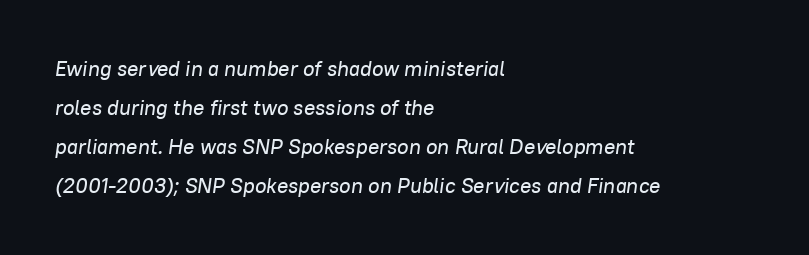
Q: Is the text italic (slanted)? A: Yes, it leans right by about 8 degrees.
Q: Is the text underlined? A: No.
Q: How is the paragraph aligned? A: Left-aligned.
Q: Is the spacing between letters normal or unusually wide? A: Normal.
